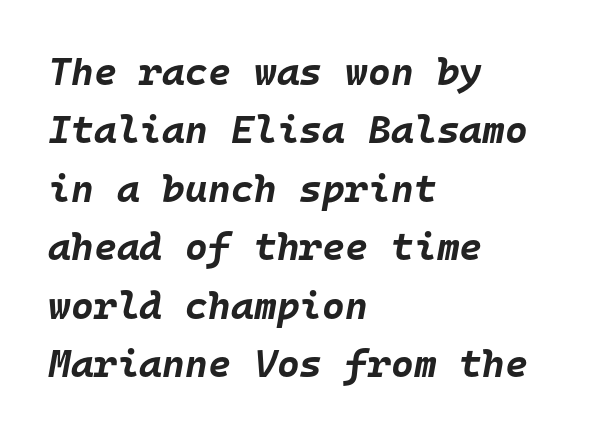
{"italic": "yes", "lean": "right", "slant_degrees": 10, "bold": "yes", "weight": "bold", "width": "normal", "stroke_contrast": "low", "x_height": "large", "monospaced": "yes", "underline": "no", "align": "left", "line_spacing": "normal", "line_spacing_ratio": 1.5, "letter_spacing": "normal", "letter_spacing_em": 0.0, "glyph_px": 39}
